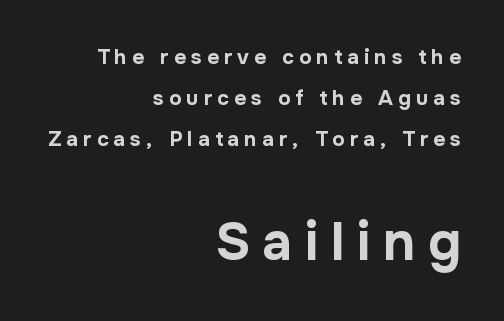
{"serif": "no", "italic": "no", "bold": "yes", "weight": "bold", "width": "normal", "stroke_contrast": "low", "x_height": "medium", "monospaced": "no", "underline": "no", "align": "right", "line_spacing": "loose", "line_spacing_ratio": 1.95, "letter_spacing": "wide", "letter_spacing_em": 0.24, "larger_block": "second", "size_ratio": 2.52, "glyph_px": 53}
